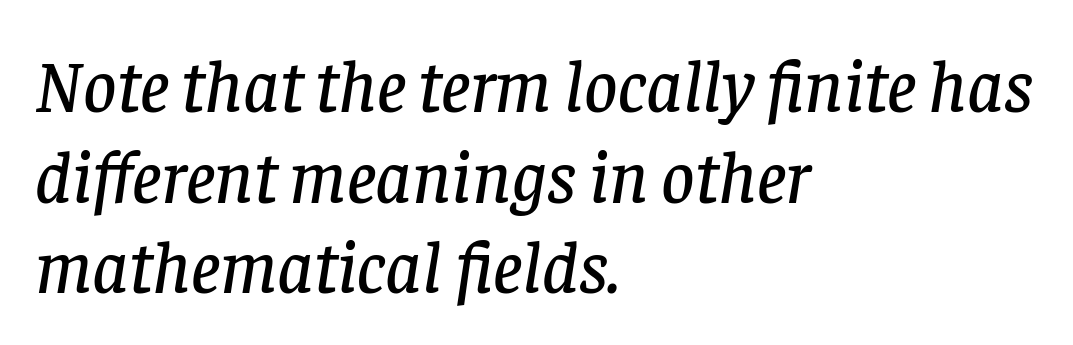
{"serif": "yes", "italic": "yes", "lean": "right", "slant_degrees": 8, "width": "normal", "stroke_contrast": "low", "x_height": "large", "monospaced": "no", "underline": "no", "align": "left", "line_spacing_ratio": 1.24, "letter_spacing": "normal", "letter_spacing_em": 0.0, "glyph_px": 73}
